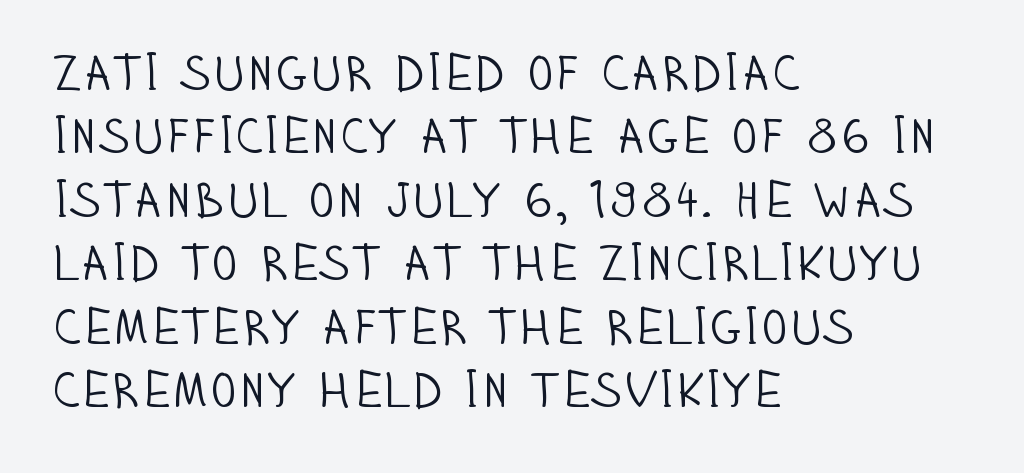
The image shows 50 px light, condensed sans-serif type, upright; set left-aligned, normal line spacing (1.27x), normal letter spacing, not underlined; low stroke contrast and a large x-height.
